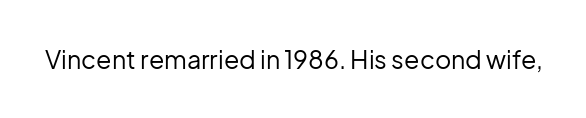
Q: Is the text bold? A: No.
Q: Is the text italic (slanted)? A: No, it is upright.
Q: Is the text underlined? A: No.
Q: Is the spacing between letters normal or unusually wide? A: Normal.
